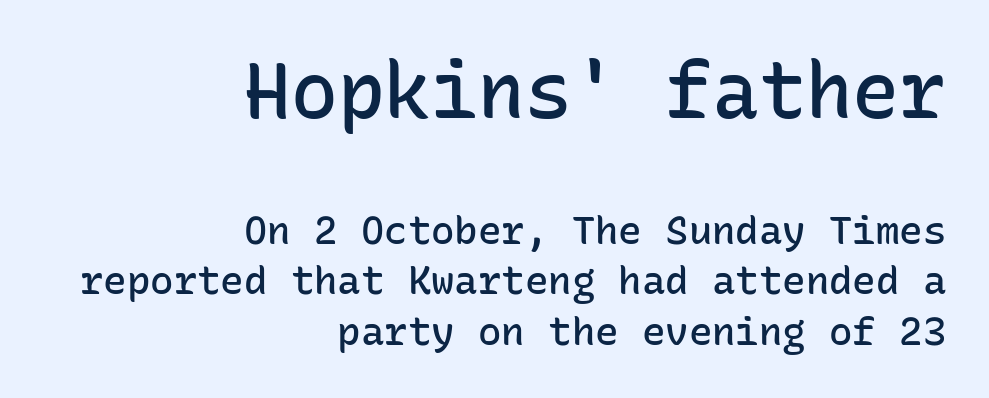
The image shows 78 px semibold sans-serif type, upright, monospaced; set right-aligned, normal line spacing (1.29x), normal letter spacing, not underlined; the first (top) block is 2.0x larger; low stroke contrast and a medium x-height.
